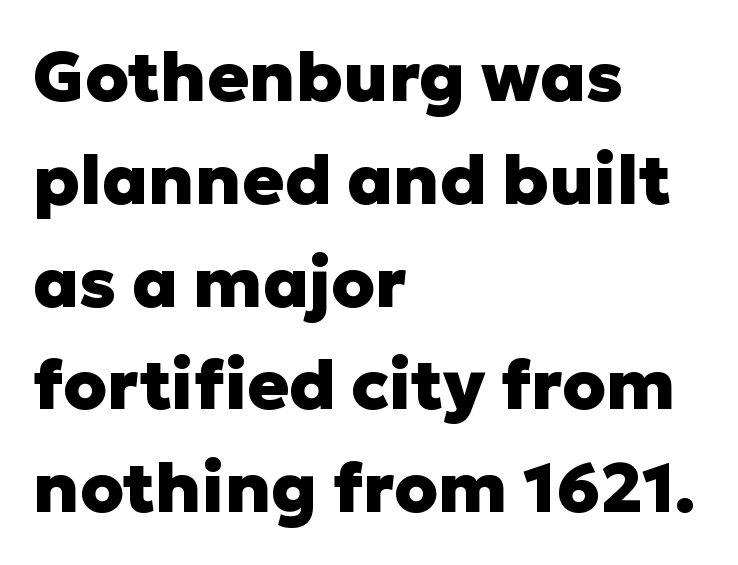
{"serif": "no", "italic": "no", "bold": "yes", "weight": "heavy", "width": "normal", "stroke_contrast": "low", "x_height": "medium", "monospaced": "no", "underline": "no", "align": "left", "line_spacing": "normal", "line_spacing_ratio": 1.49, "letter_spacing": "normal", "letter_spacing_em": 0.0, "glyph_px": 69}
